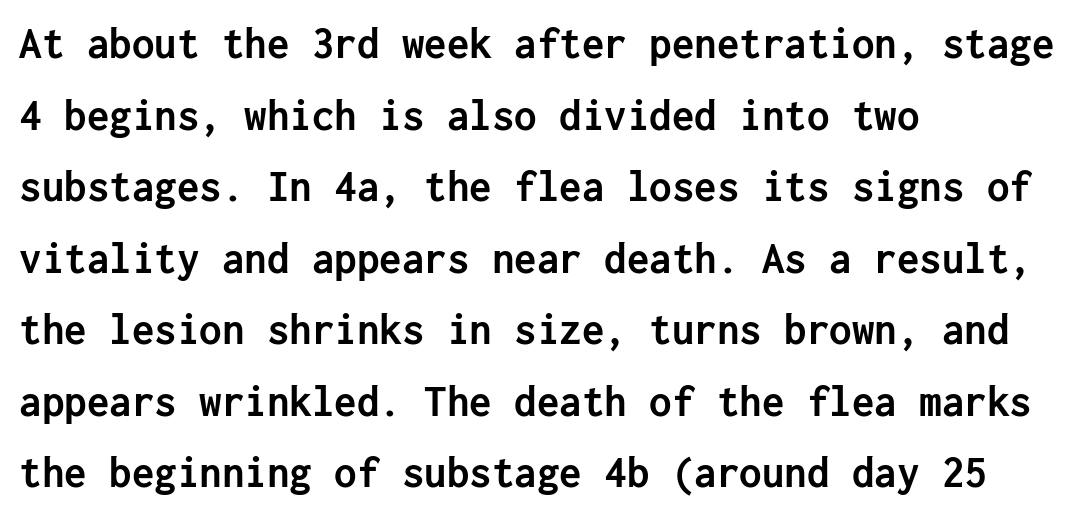
The specimen omits any rule beneath the text block's lines. As a designer I'd log this as weight 700, bold. The space between consecutive lines is moderate. Upright lettering throughout. One-word summary of the alignment: left.
